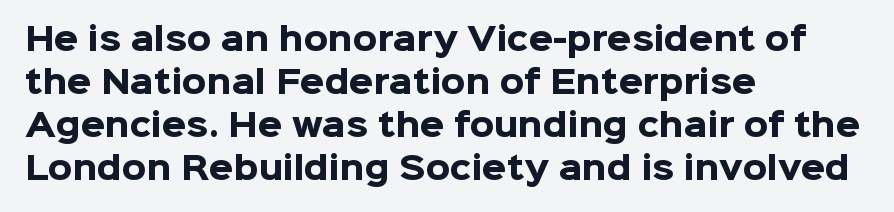
The image shows 31 px heavy sans-serif type, upright; set left-aligned, normal line spacing (1.39x), normal letter spacing, not underlined; low stroke contrast and a medium x-height.
